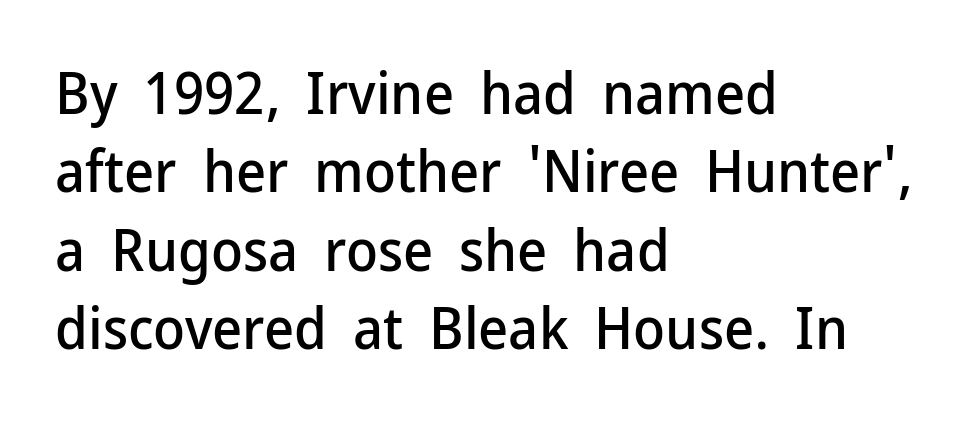
The image shows 58 px sans-serif type, upright; set left-aligned, normal line spacing (1.35x), normal letter spacing, not underlined; low stroke contrast and a medium x-height.
